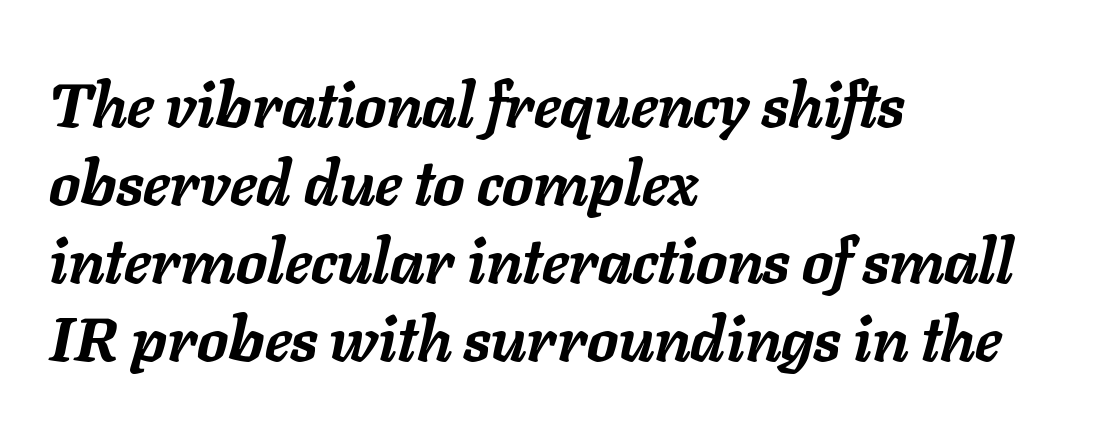
The image shows 62 px semibold type, italic (leaning right); set left-aligned, normal line spacing (1.26x), normal letter spacing, not underlined; low stroke contrast and a medium x-height.
